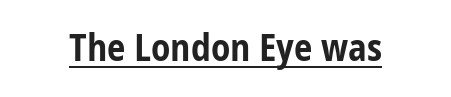
{"serif": "no", "italic": "no", "bold": "yes", "weight": "bold", "width": "condensed", "stroke_contrast": "low", "x_height": "medium", "monospaced": "no", "underline": "yes", "letter_spacing": "normal", "letter_spacing_em": 0.0, "glyph_px": 37}
